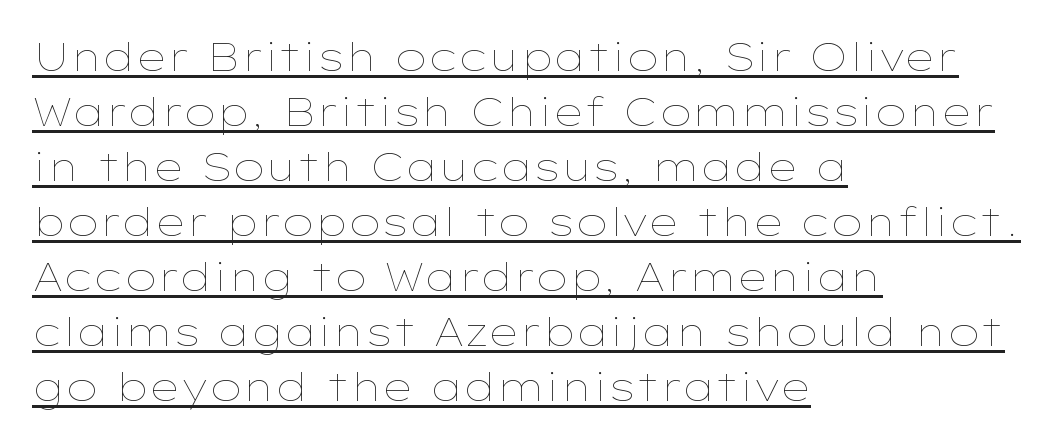
Q: Is the text bold? A: No.
Q: Is the text italic (slanted)? A: No, it is upright.
Q: Is the text underlined? A: Yes.
Q: How is the paragraph aligned? A: Left-aligned.
Q: Is the spacing between letters normal or unusually wide? A: Normal.
Q: Is the spacing between lines tight, normal or loose? A: Normal.
Q: Width (condensed, normal, or wide)? A: Wide.
Q: Stroke contrast? A: Low.
Q: x-height? A: Medium.
Q: Monospaced? A: No.
